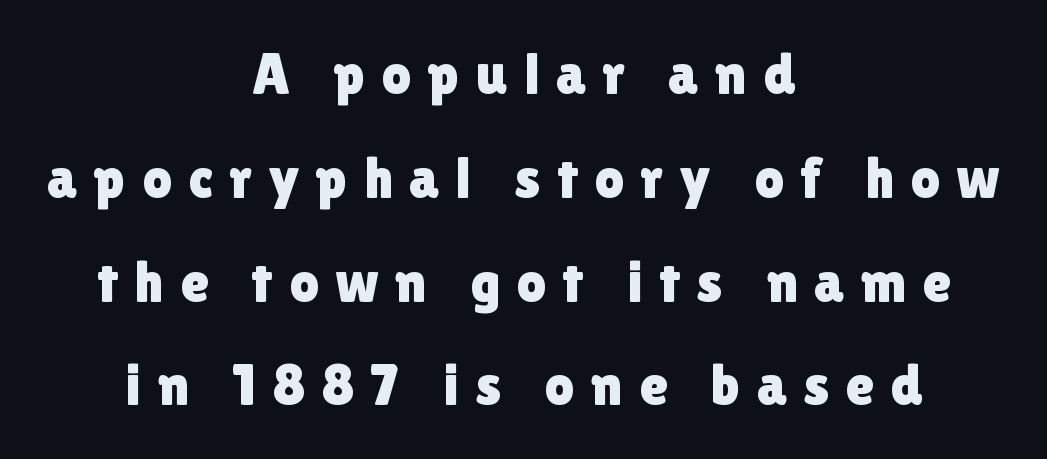
The whitespace from short lines is split evenly between both sides. The face used here is proportionally spaced, like ordinary book or web type. The font's upright variant was chosen for this text. The face used here is a sans, in the tradition of grotesques and geometrics. A clean baseline with only descenders dipping below it. The tracking jumps out immediately: characters are airy and widely separated.
